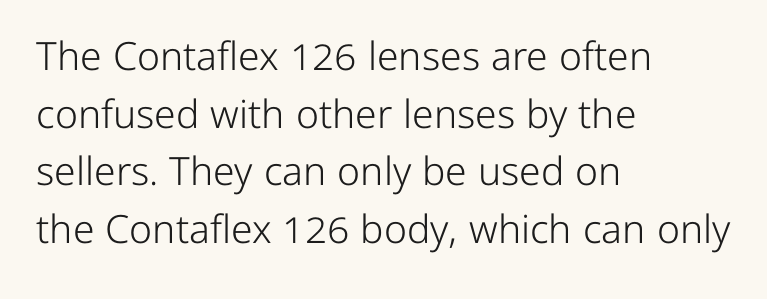
The strokes carry an ordinary text weight at most. Compared with a centered layout, this one pins lines to the left instead. Posture: upright roman. The type family on display is of the sans-serif kind.
